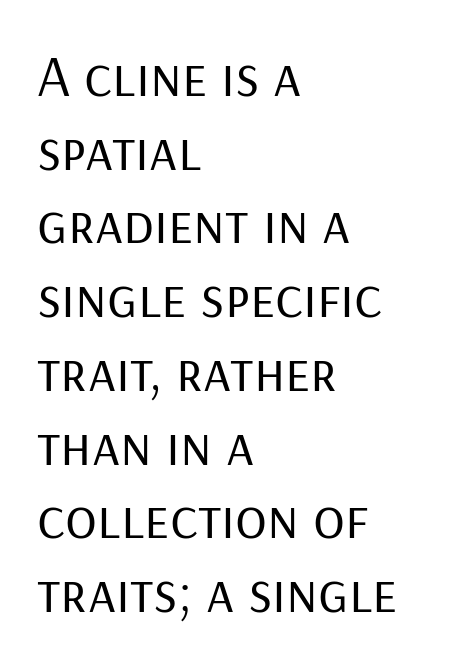
The image shows 59 px regular-weight sans-serif type, upright; set left-aligned, normal line spacing (1.25x), normal letter spacing, not underlined; low stroke contrast and a medium x-height.
